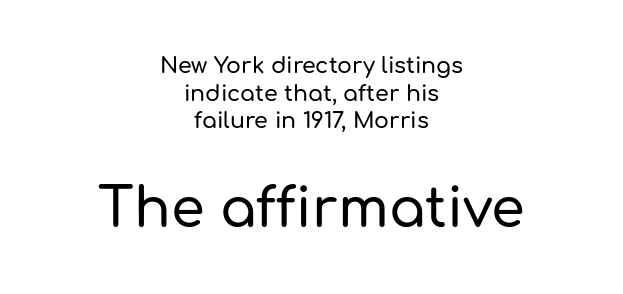
Summary of vertical rhythm: regular, with standard interline spacing. Descenders hang freely into open space. Alignment: centered. Is the letter spacing exaggerated? No — it looks like the ordinary default. The letters stand straight up with perfectly vertical stems. This layout puts the modest block above and the oversized block below.
